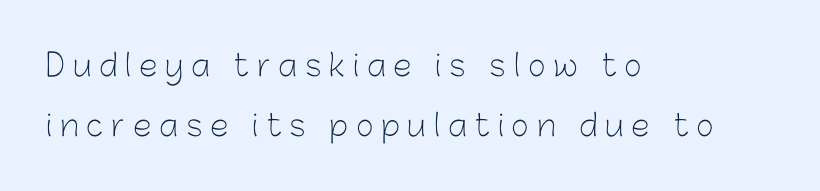
These lines are rendered in a variable-pitch font. The rendering shows plain stroke endings on the letterforms — a sans-serif design. The zone under the glyphs is completely vacant. Vertical strokes here are truly vertical. Loosely led — the rows are spread out. This is not heavy type; no bold has been used.
